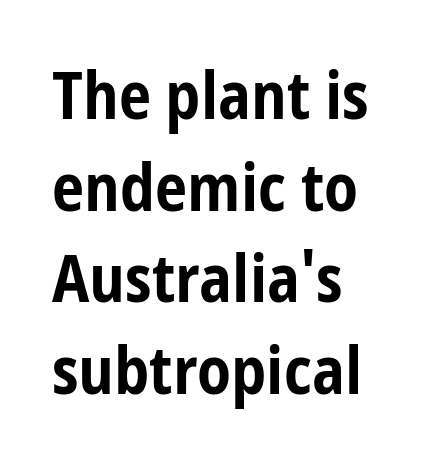
Q: Is the text bold? A: Yes.
Q: Is the text italic (slanted)? A: No, it is upright.
Q: Is the typeface a serif or a sans-serif typeface? A: Sans-serif.
Q: Is the text underlined? A: No.
Q: How is the paragraph aligned? A: Left-aligned.
Q: Is the spacing between letters normal or unusually wide? A: Normal.
Q: Is the spacing between lines tight, normal or loose? A: Normal.
Q: Width (condensed, normal, or wide)? A: Condensed.
Q: Stroke contrast? A: Low.
Q: x-height? A: Medium.
Q: Monospaced? A: No.
